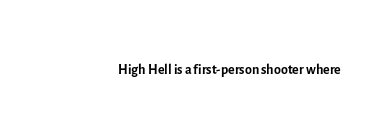
Posture: upright roman. Short note: letters normally spaced. The weight would be labelled regular, book, light, or lighter still. Lines of text with bare space underneath.
